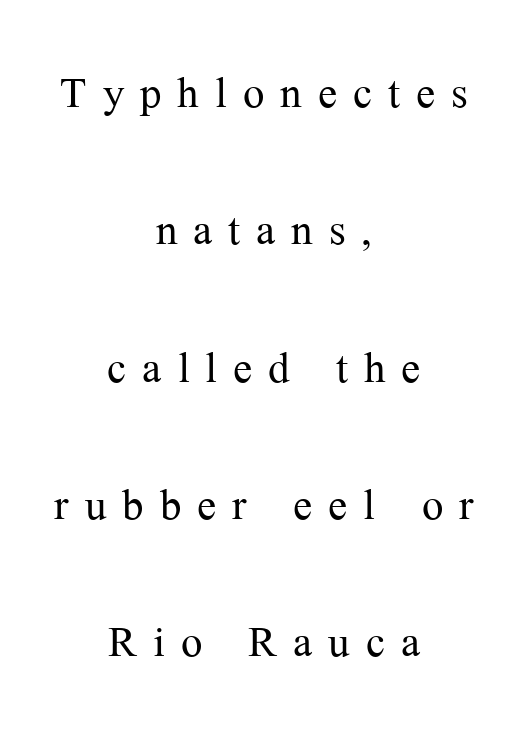
The image shows 57 px light serif type, upright; set centered, loose line spacing (2.41x), unusually wide letter spacing (+0.28 em), not underlined; medium stroke contrast and a medium x-height.
